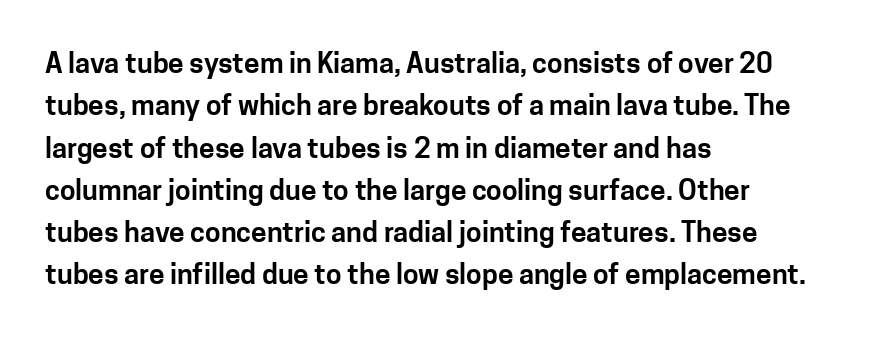
The image shows 28 px sans-serif type, upright; set left-aligned, normal line spacing (1.51x), normal letter spacing, not underlined; low stroke contrast and a medium x-height.
